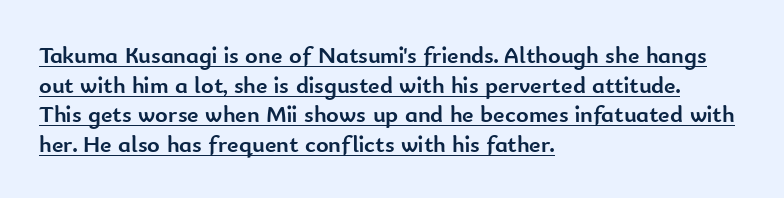
The image shows 24 px bold type, upright; set left-aligned, line spacing 1.23x, normal letter spacing, underlined.
